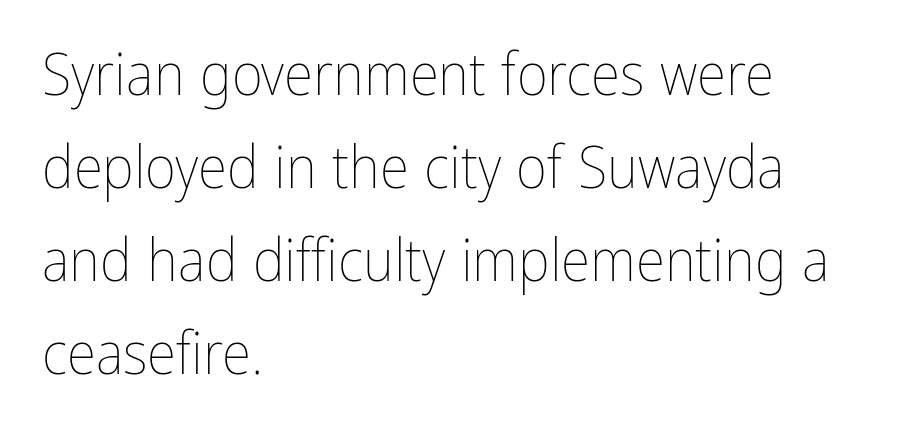
{"italic": "no", "bold": "no", "weight": "thin", "width": "condensed", "stroke_contrast": "low", "x_height": "medium", "monospaced": "no", "underline": "no", "align": "left", "line_spacing": "normal", "line_spacing_ratio": 1.55, "letter_spacing": "normal", "letter_spacing_em": 0.0, "glyph_px": 60}
